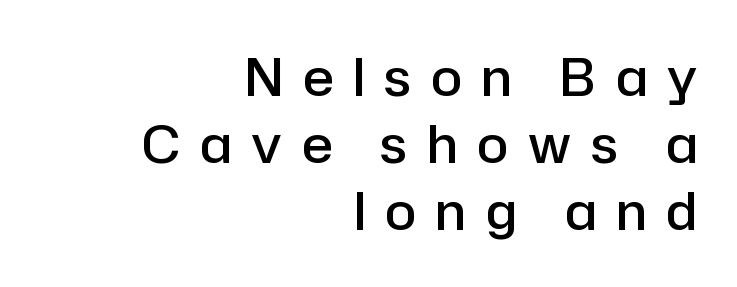
{"serif": "no", "italic": "no", "bold": "semi", "weight": "semibold", "width": "normal", "stroke_contrast": "low", "x_height": "medium", "monospaced": "no", "underline": "no", "align": "right", "line_spacing": "normal", "line_spacing_ratio": 1.31, "letter_spacing": "wide", "letter_spacing_em": 0.39, "glyph_px": 51}
